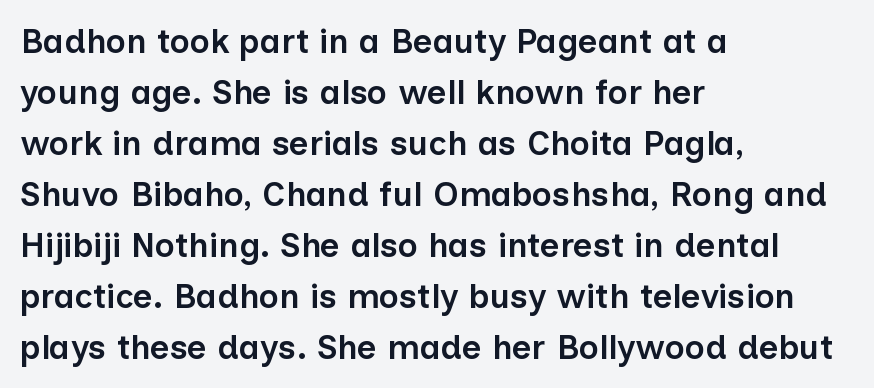
Q: Is the text bold? A: Semi-bold.
Q: Is the text italic (slanted)? A: No, it is upright.
Q: Is the typeface a serif or a sans-serif typeface? A: Sans-serif.
Q: Is the text underlined? A: No.
Q: How is the paragraph aligned? A: Left-aligned.
Q: Is the spacing between letters normal or unusually wide? A: Normal.
Q: Is the spacing between lines tight, normal or loose? A: Normal.
Q: Width (condensed, normal, or wide)? A: Normal.
Q: Stroke contrast? A: Low.
Q: x-height? A: Medium.
Q: Monospaced? A: No.
